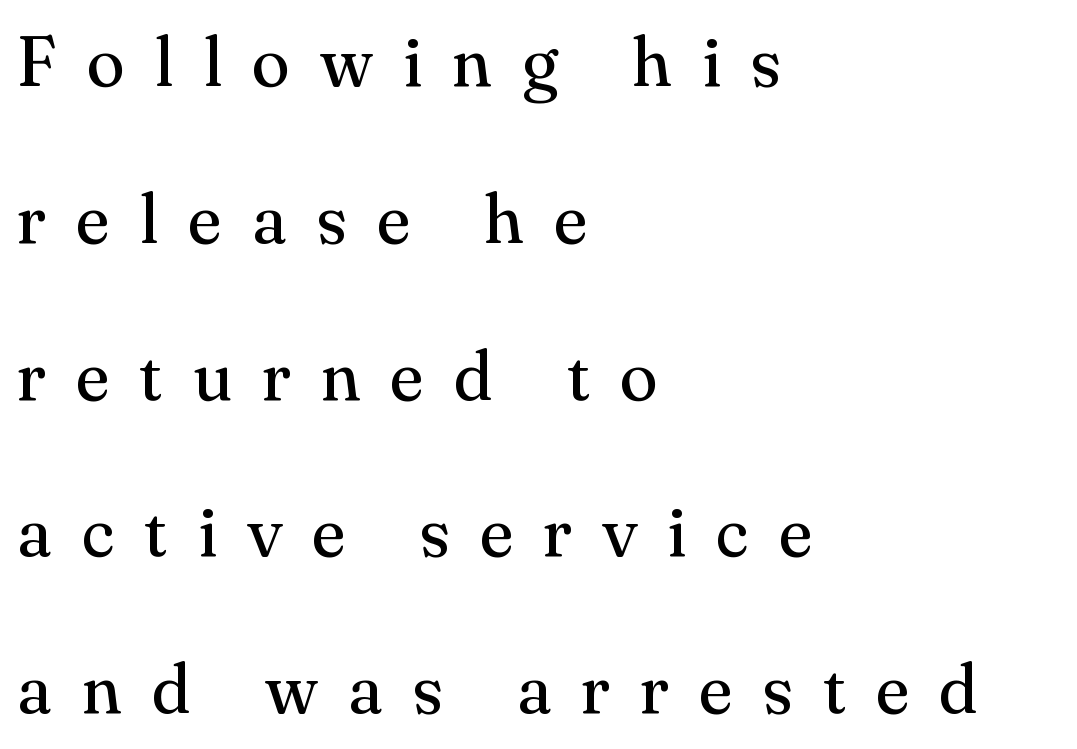
Proportional: the letters do not fall into vertical columns. This sample uses expanded letter spacing, leaving extra air between glyphs. The characters display serif detailing at their extremities. Rule under the text: the space is simply empty. Horizontally, the lines are justified to the leading edge only.
